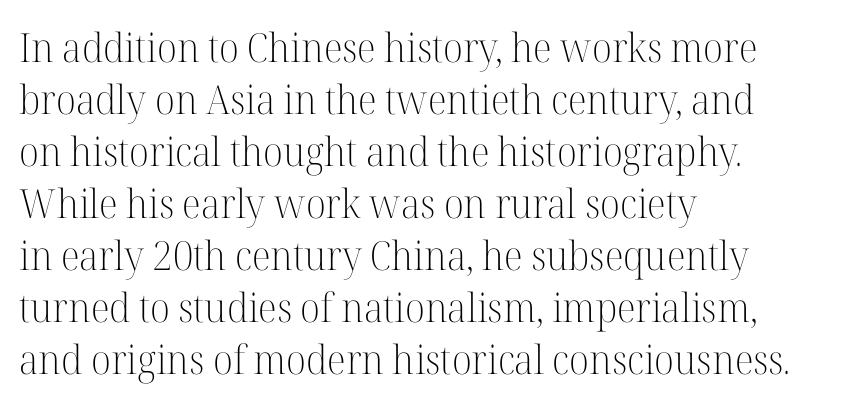
Q: Is the text bold? A: No.
Q: Is the text italic (slanted)? A: No, it is upright.
Q: Is the typeface a serif or a sans-serif typeface? A: Serif.
Q: Is the text underlined? A: No.
Q: How is the paragraph aligned? A: Left-aligned.
Q: Is the spacing between letters normal or unusually wide? A: Normal.
Q: Is the spacing between lines tight, normal or loose? A: Normal.
Q: Width (condensed, normal, or wide)? A: Normal.
Q: Stroke contrast? A: High.
Q: x-height? A: Medium.
Q: Monospaced? A: No.
